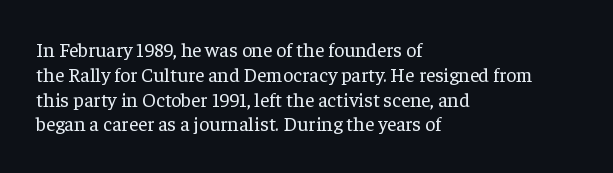
{"italic": "no", "bold": "no", "underline": "no", "align": "left", "line_spacing_ratio": 1.24, "letter_spacing": "normal", "letter_spacing_em": 0.0, "glyph_px": 20}
